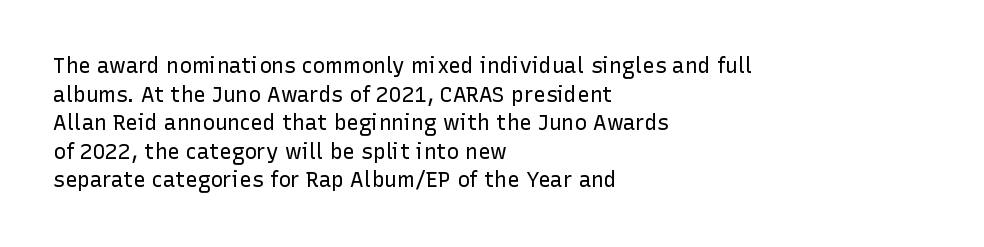
Line beginnings align vertically; line endings do not. Whoever set this chose a conventional vertical rhythm. Stroke mass is kept to a normal reading level or below. Nobody touched the tracking dial on this one.
